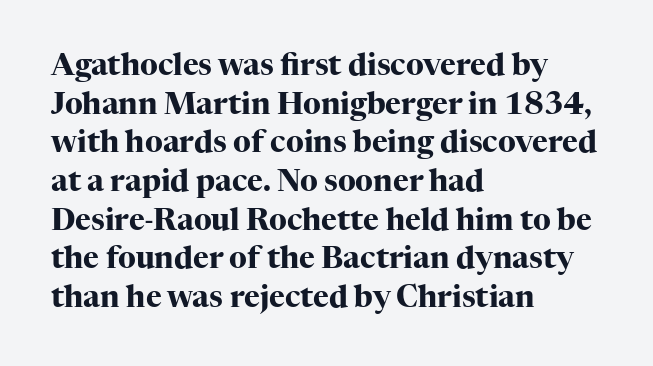
The image shows 30 px heavy serif type, upright; set left-aligned, normal line spacing (1.29x), normal letter spacing, not underlined; high stroke contrast and a medium x-height.
